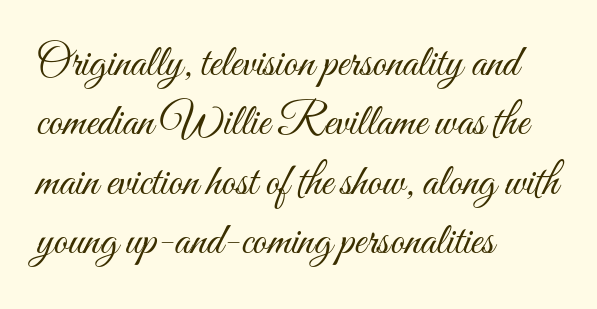
Q: Is the text bold? A: No.
Q: Is the text italic (slanted)? A: Yes.
Q: Is the text underlined? A: No.
Q: How is the paragraph aligned? A: Left-aligned.
Q: Is the spacing between letters normal or unusually wide? A: Normal.
Q: Is the spacing between lines tight, normal or loose? A: Normal.
Q: Width (condensed, normal, or wide)? A: Condensed.
Q: Stroke contrast? A: Medium.
Q: x-height? A: Small.
Q: Monospaced? A: No.
